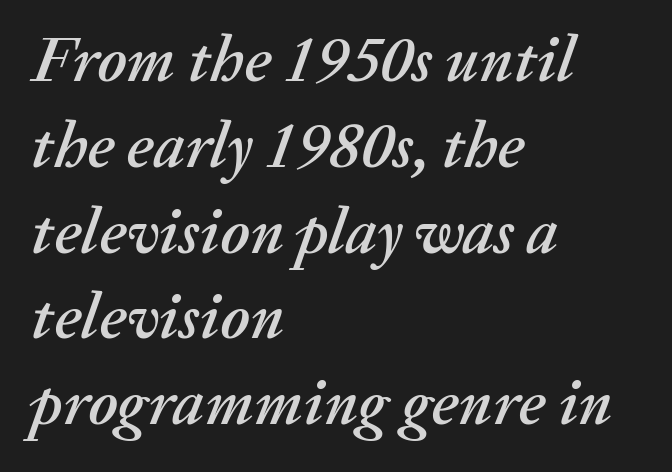
There is no visible air inserted between adjacent glyphs. Note the varied advance widths — an 'i' is clearly narrower than an 'm'. The lines sit at an ordinary, default distance from one another. The area under the type is left untouched.
